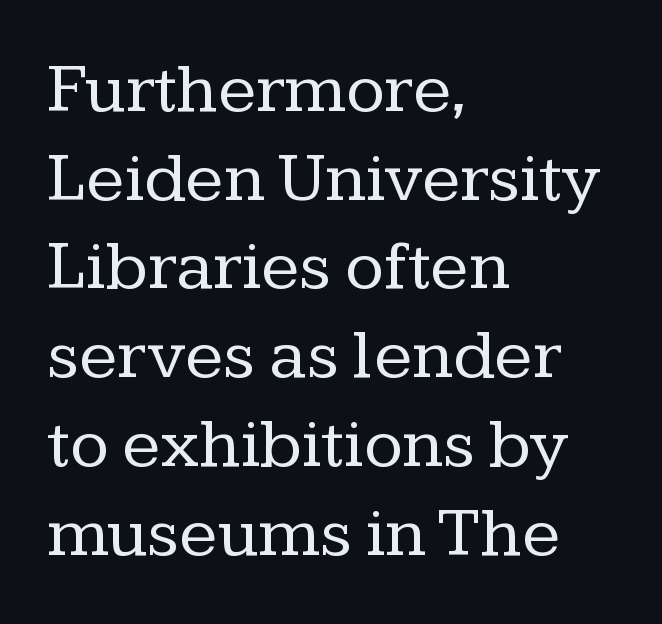
Q: Is the text bold? A: No.
Q: Is the text italic (slanted)? A: No, it is upright.
Q: Is the typeface a serif or a sans-serif typeface? A: Serif.
Q: Is the text underlined? A: No.
Q: How is the paragraph aligned? A: Left-aligned.
Q: Is the spacing between letters normal or unusually wide? A: Normal.
Q: Is the spacing between lines tight, normal or loose? A: Normal.
Q: Width (condensed, normal, or wide)? A: Normal.
Q: Stroke contrast? A: Low.
Q: x-height? A: Medium.
Q: Monospaced? A: No.
